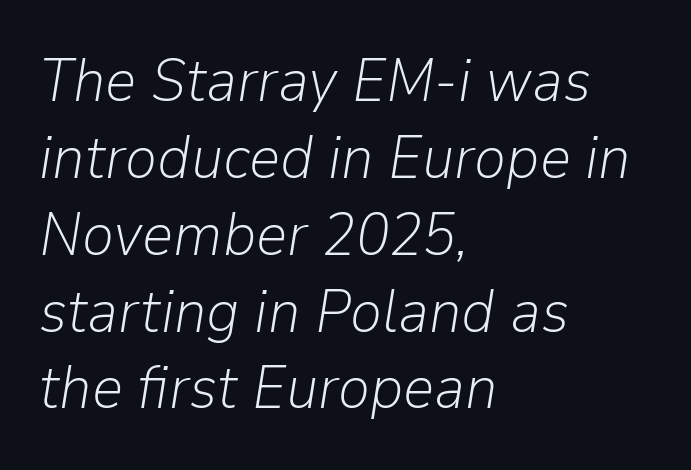
{"italic": "yes", "lean": "right", "slant_degrees": 9, "bold": "no", "weight": "light", "width": "normal", "stroke_contrast": "low", "x_height": "medium", "monospaced": "no", "underline": "no", "align": "left", "line_spacing": "normal", "line_spacing_ratio": 1.26, "letter_spacing": "normal", "letter_spacing_em": 0.0, "glyph_px": 61}
